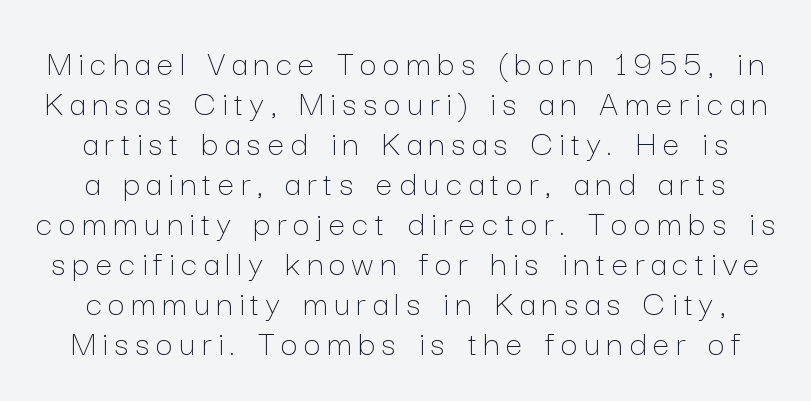
Q: Is the text bold? A: No.
Q: Is the text italic (slanted)? A: No, it is upright.
Q: Is the text underlined? A: No.
Q: Is the spacing between lines tight, normal or loose? A: Tight.
Q: Width (condensed, normal, or wide)? A: Normal.
Q: Stroke contrast? A: Low.
Q: x-height? A: Medium.
Q: Monospaced? A: No.
